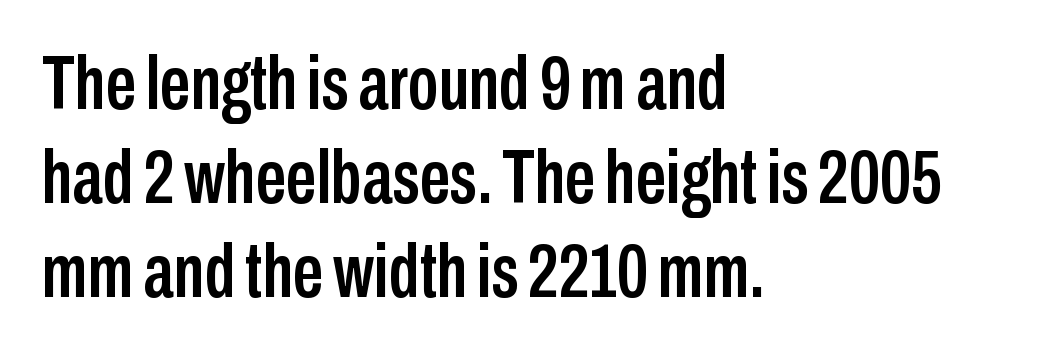
These lines stack with their left ends in a neat column. The letterforms sit shoulder to shoulder at normal distance. The font's upright variant was chosen for this text. In terms of letterform style, serifs are entirely absent.
